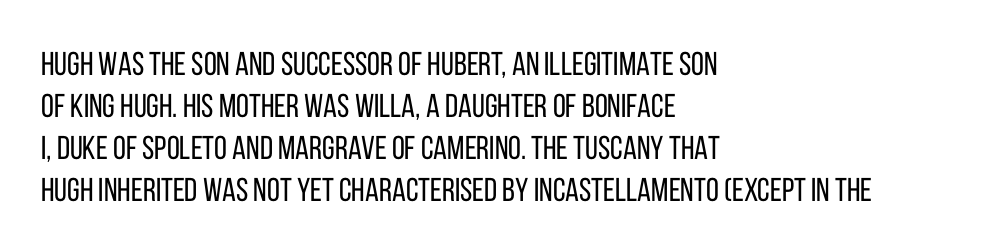
Q: Is the text bold? A: No.
Q: Is the text italic (slanted)? A: No, it is upright.
Q: Is the typeface a serif or a sans-serif typeface? A: Sans-serif.
Q: Is the text underlined? A: No.
Q: How is the paragraph aligned? A: Left-aligned.
Q: Is the spacing between letters normal or unusually wide? A: Normal.
Q: Is the spacing between lines tight, normal or loose? A: Normal.
Q: Width (condensed, normal, or wide)? A: Condensed.
Q: Stroke contrast? A: Low.
Q: x-height? A: Large.
Q: Monospaced? A: No.
